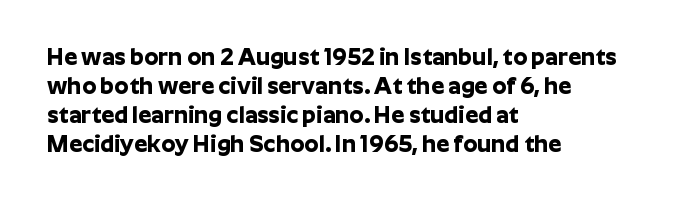
The typography opts for an upright posture over an oblique one. What weight is shown? A full bold with thick strokes. How would I describe the line gaps? Plain and ordinary. Each line starts at the same left margin while the right side varies.
